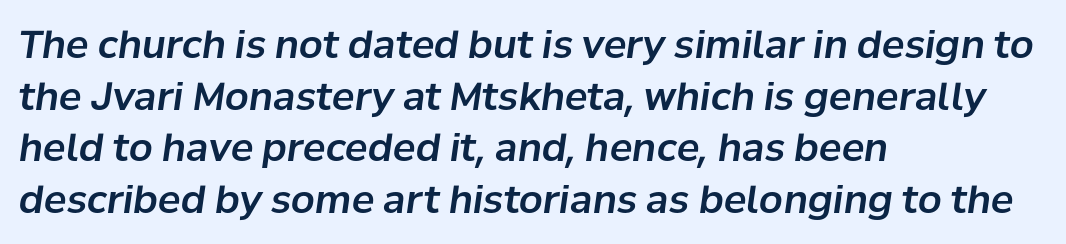
Q: Is the text italic (slanted)? A: Yes, it leans right by about 8 degrees.
Q: Is the text underlined? A: No.
Q: How is the paragraph aligned? A: Left-aligned.
Q: Is the spacing between letters normal or unusually wide? A: Normal.
Q: Is the spacing between lines tight, normal or loose? A: Normal.
Q: Width (condensed, normal, or wide)? A: Normal.
Q: Stroke contrast? A: Low.
Q: x-height? A: Medium.
Q: Monospaced? A: No.
